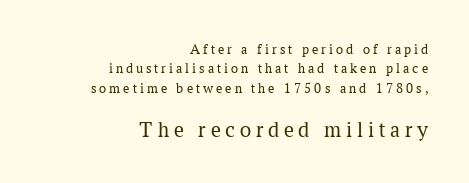
Q: Is the text bold? A: No.
Q: Is the text italic (slanted)? A: No, it is upright.
Q: Is the text underlined? A: No.
Q: How is the paragraph aligned? A: Right-aligned.
Q: Is the spacing between letters normal or unusually wide? A: Unusually wide.
Q: Is the spacing between lines tight, normal or loose? A: Normal.
Q: Which block of text is set in a larger size, the first (top) or the second (bottom)? A: The second (bottom) one.
